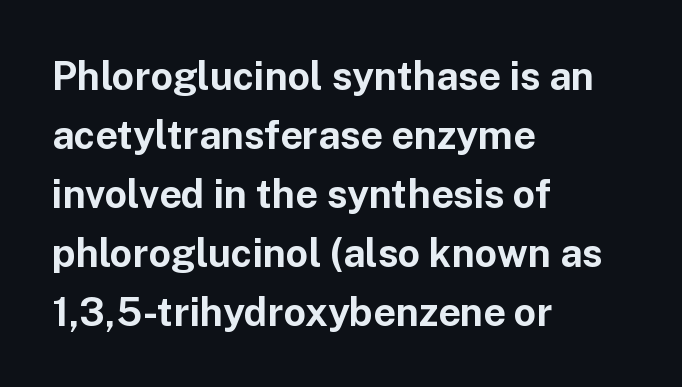
Q: Is the text bold? A: Yes.
Q: Is the text italic (slanted)? A: No, it is upright.
Q: Is the typeface a serif or a sans-serif typeface? A: Sans-serif.
Q: Is the text underlined? A: No.
Q: How is the paragraph aligned? A: Left-aligned.
Q: Is the spacing between letters normal or unusually wide? A: Normal.
Q: Is the spacing between lines tight, normal or loose? A: Normal.
Q: Width (condensed, normal, or wide)? A: Normal.
Q: Stroke contrast? A: Low.
Q: x-height? A: Medium.
Q: Monospaced? A: No.
